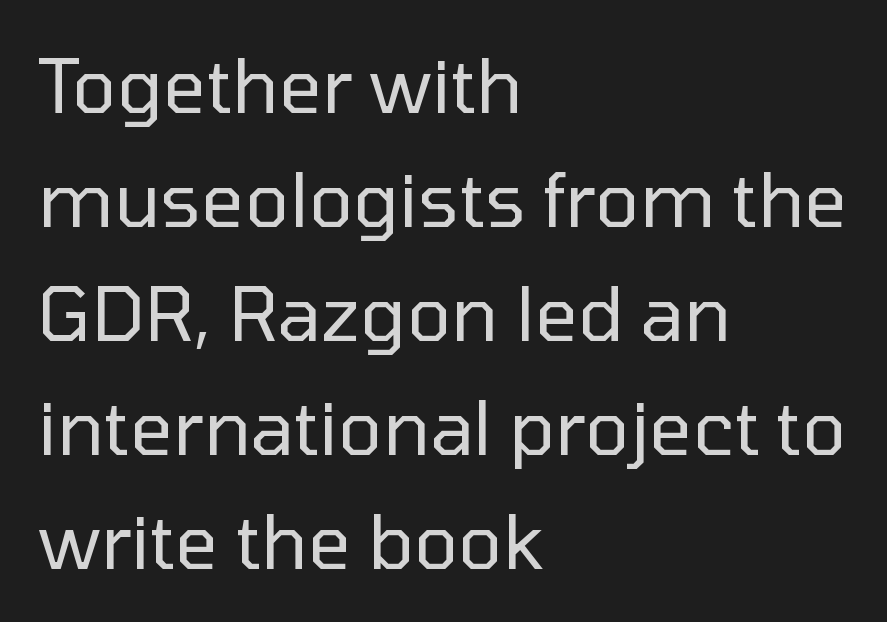
Q: Is the text bold? A: No.
Q: Is the text italic (slanted)? A: No, it is upright.
Q: Is the typeface a serif or a sans-serif typeface? A: Sans-serif.
Q: Is the text underlined? A: No.
Q: How is the paragraph aligned? A: Left-aligned.
Q: Is the spacing between letters normal or unusually wide? A: Normal.
Q: Is the spacing between lines tight, normal or loose? A: Normal.
Q: Width (condensed, normal, or wide)? A: Normal.
Q: Stroke contrast? A: Low.
Q: x-height? A: Medium.
Q: Monospaced? A: No.
